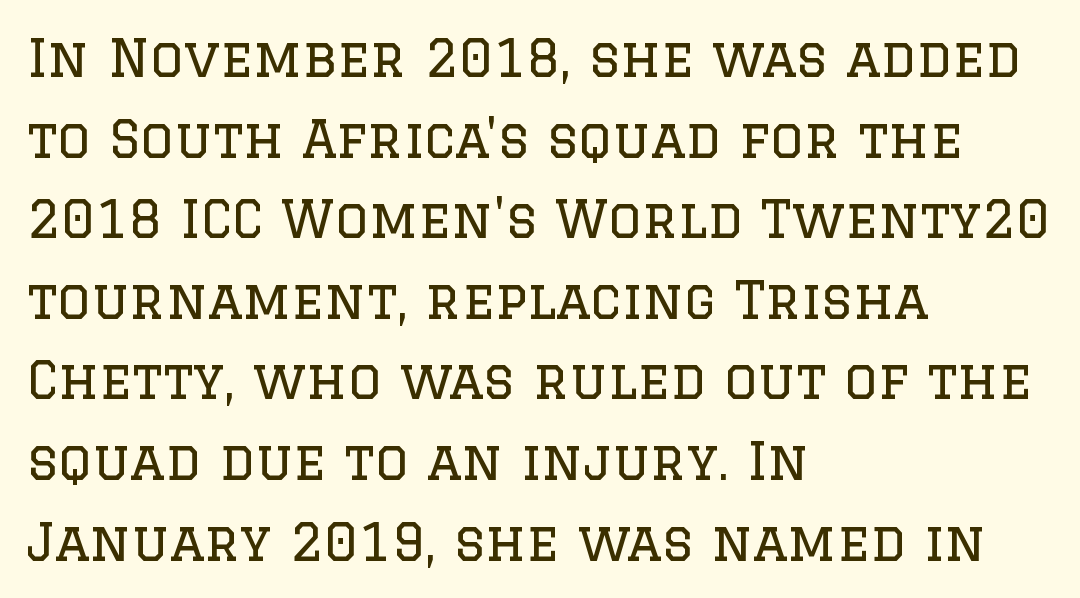
The image shows 52 px regular-weight serif type, upright; set left-aligned, normal line spacing (1.55x), normal letter spacing, not underlined; low stroke contrast and a large x-height.
